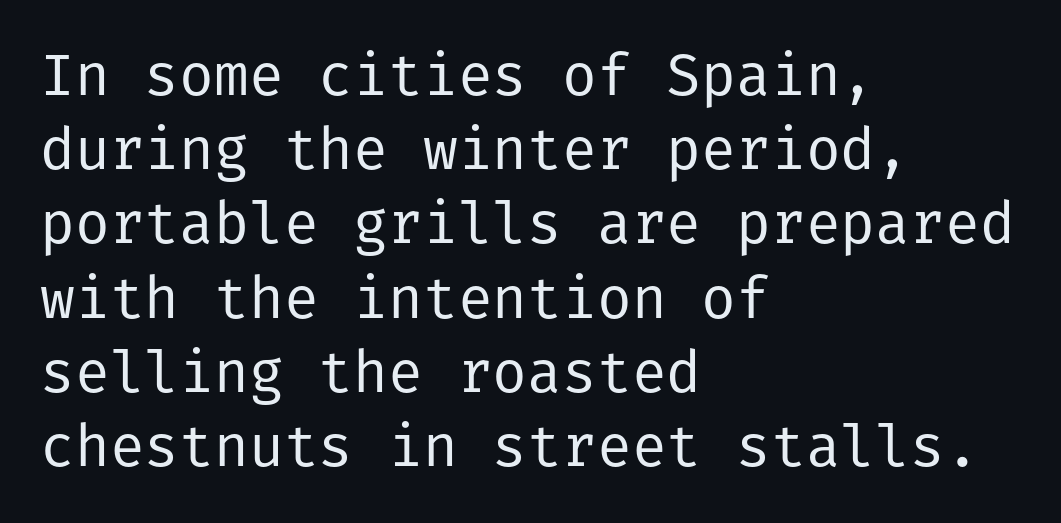
Regular leading. Heaviness? Minimal to ordinary, like unemphasized prose. The rendering keeps characters at their native spacing. Observe the absence of serifs on each vertical stroke in this sample.
